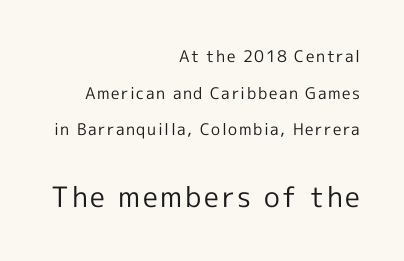
Is the lower block the larger one? Yes — the lower block carries the bigger type. Glance below the letters and you will spot only blank space. The text block is weighted toward the right margin, trailing off unevenly leftward. Heaviness? Minimal to ordinary, like unemphasized prose.
